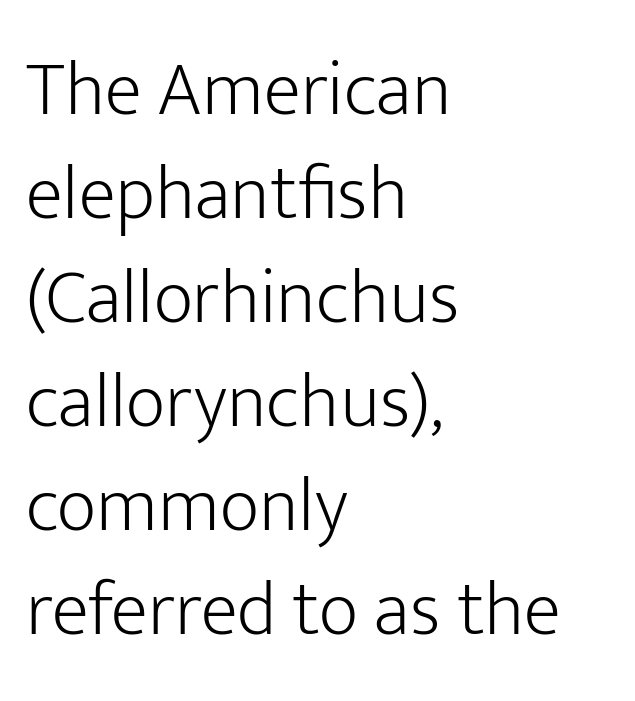
Q: Is the text bold? A: No.
Q: Is the text italic (slanted)? A: No, it is upright.
Q: Is the typeface a serif or a sans-serif typeface? A: Sans-serif.
Q: Is the text underlined? A: No.
Q: How is the paragraph aligned? A: Left-aligned.
Q: Is the spacing between letters normal or unusually wide? A: Normal.
Q: Is the spacing between lines tight, normal or loose? A: Normal.
Q: Width (condensed, normal, or wide)? A: Normal.
Q: Stroke contrast? A: Low.
Q: x-height? A: Medium.
Q: Monospaced? A: No.
